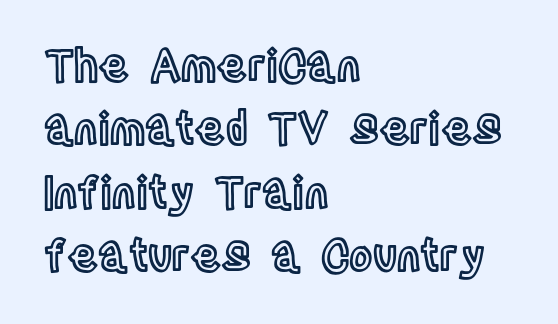
The image shows 44 px condensed type, upright; set left-aligned, normal line spacing (1.44x), normal letter spacing, not underlined; a large x-height.
